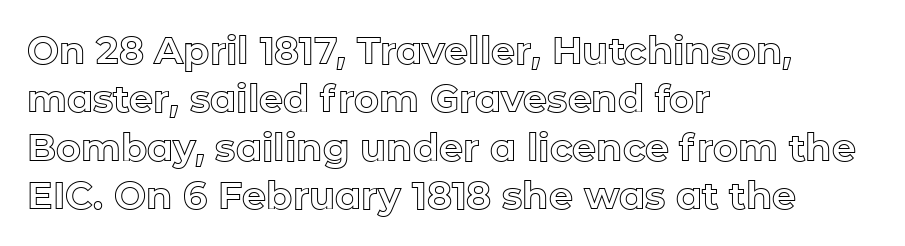
{"italic": "no", "width": "normal", "x_height": "medium", "monospaced": "no", "underline": "no", "align": "left", "line_spacing": "normal", "line_spacing_ratio": 1.27, "letter_spacing": "normal", "letter_spacing_em": 0.0, "glyph_px": 38}
